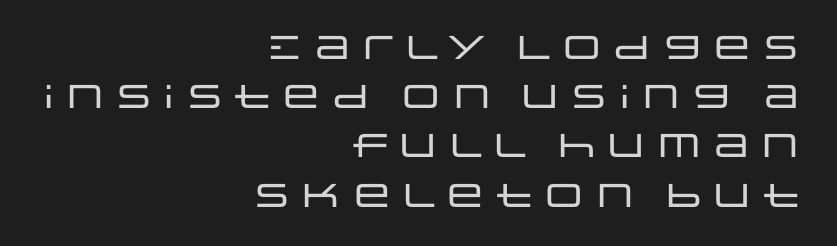
Every character sits straight up, as roman type does. Only glyphs here, with clear space below each row. Think of a printed novel: that variable character pitch is what you see here. Nobody touched the tracking dial on this one. The typeface chosen for these lines omits serifs. Line spacing here is normal.
